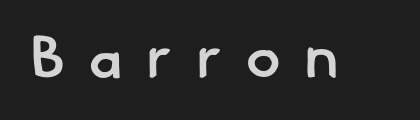
Q: Is the text bold? A: Semi-bold.
Q: Is the typeface a serif or a sans-serif typeface? A: Sans-serif.
Q: Is the text underlined? A: No.
Q: Is the spacing between letters normal or unusually wide? A: Unusually wide.
Q: Width (condensed, normal, or wide)? A: Normal.
Q: Stroke contrast? A: Low.
Q: x-height? A: Small.
Q: Monospaced? A: No.
